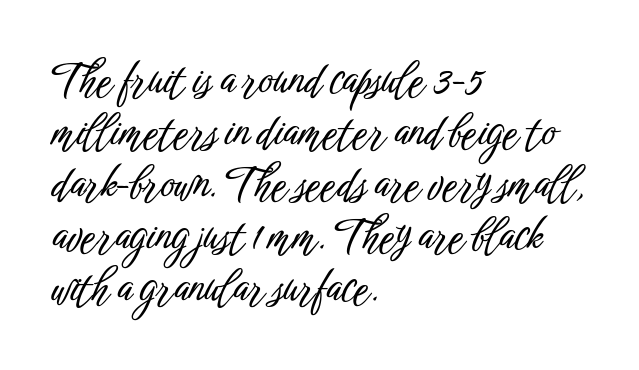
Short and long lines alike share a common starting point at left. Note the varied advance widths — an 'i' is clearly narrower than an 'm'. Honestly, the letter spacing is just normal — you wouldn't notice it.
